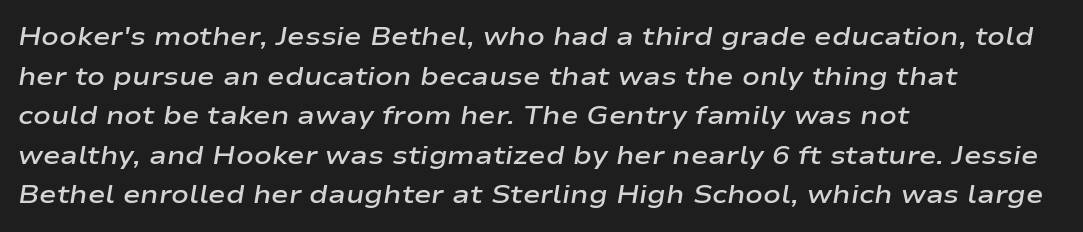
Q: Is the text bold? A: Semi-bold.
Q: Is the text italic (slanted)? A: Yes, it leans right by about 9 degrees.
Q: Is the text underlined? A: No.
Q: How is the paragraph aligned? A: Left-aligned.
Q: Is the spacing between letters normal or unusually wide? A: Normal.
Q: Is the spacing between lines tight, normal or loose? A: Normal.
